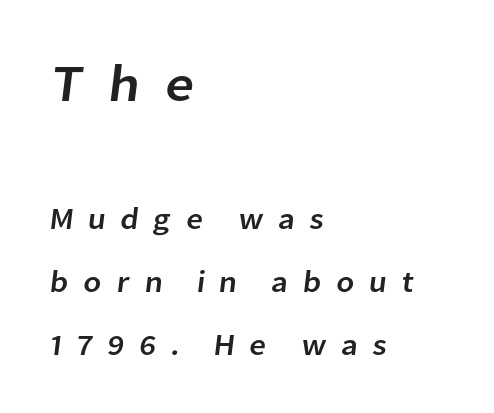
{"serif": "no", "width": "normal", "stroke_contrast": "low", "x_height": "medium", "monospaced": "no", "underline": "no", "align": "left", "line_spacing": "loose", "line_spacing_ratio": 2.09, "letter_spacing": "wide", "letter_spacing_em": 0.48, "larger_block": "first", "size_ratio": 1.73, "glyph_px": 52}
